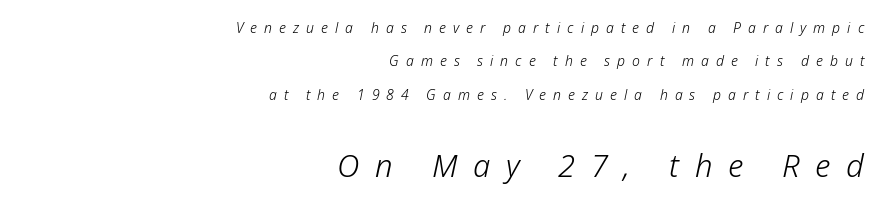
The image shows 31 px light type, italic (leaning right); set right-aligned, loose line spacing (2.39x), unusually wide letter spacing (+0.5 em), not underlined; the second (bottom) block is 2.21x larger; low stroke contrast and a medium x-height.
